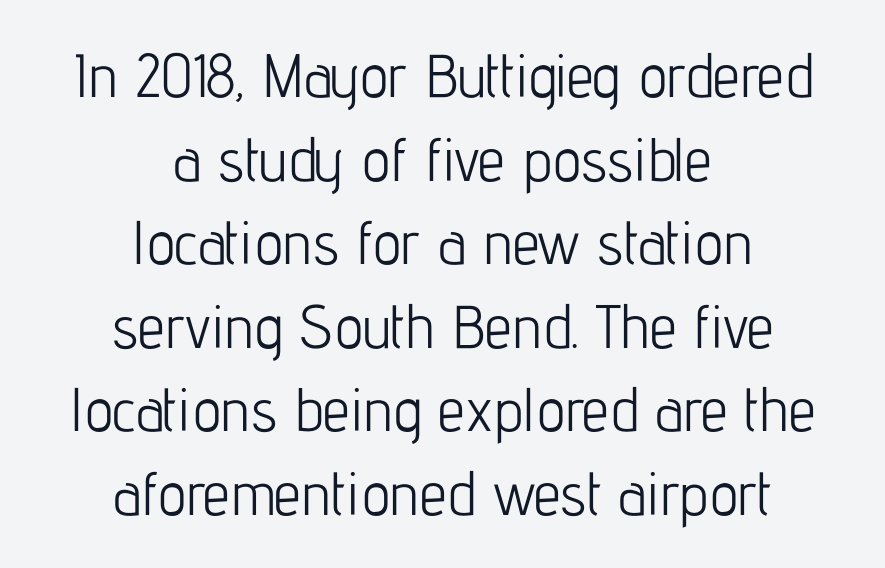
The image shows 61 px light, condensed sans-serif type, upright; set centered, normal line spacing (1.37x), normal letter spacing, not underlined; low stroke contrast and a medium x-height.
